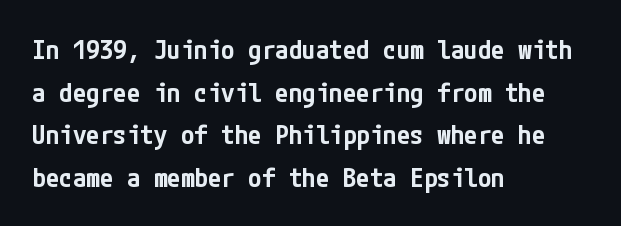
The image shows 27 px text type, upright; set left-aligned, normal line spacing (1.58x), normal letter spacing, not underlined.
